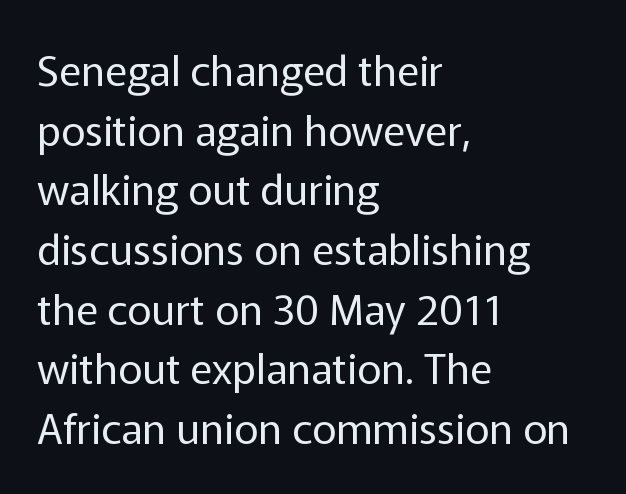
Q: Is the text bold? A: No.
Q: Is the text italic (slanted)? A: No, it is upright.
Q: Is the typeface a serif or a sans-serif typeface? A: Sans-serif.
Q: Is the text underlined? A: No.
Q: How is the paragraph aligned? A: Left-aligned.
Q: Is the spacing between letters normal or unusually wide? A: Normal.
Q: Is the spacing between lines tight, normal or loose? A: Normal.
Q: Width (condensed, normal, or wide)? A: Normal.
Q: Stroke contrast? A: Low.
Q: x-height? A: Medium.
Q: Monospaced? A: No.
